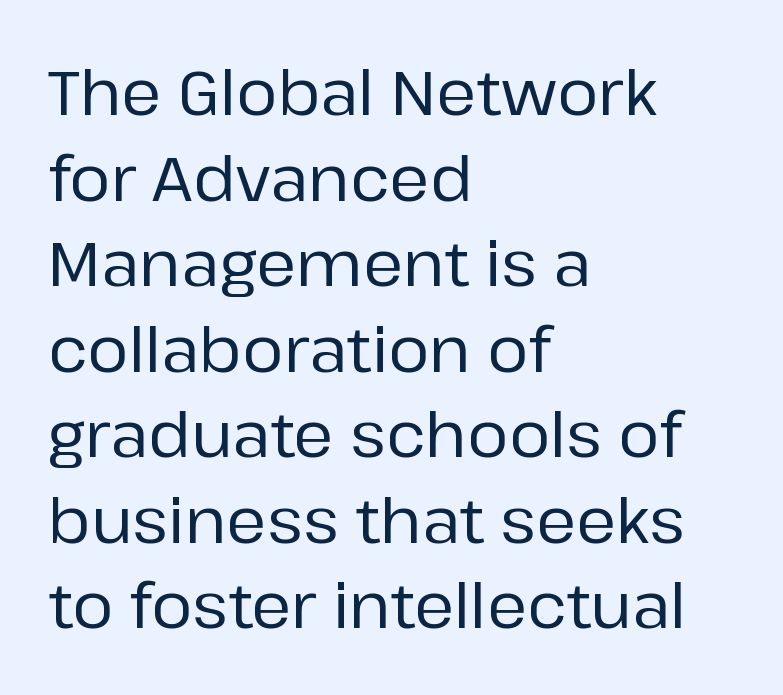
{"serif": "no", "italic": "no", "width": "normal", "stroke_contrast": "low", "x_height": "medium", "monospaced": "no", "underline": "no", "align": "left", "line_spacing": "normal", "line_spacing_ratio": 1.38, "letter_spacing": "normal", "letter_spacing_em": 0.0, "glyph_px": 62}
